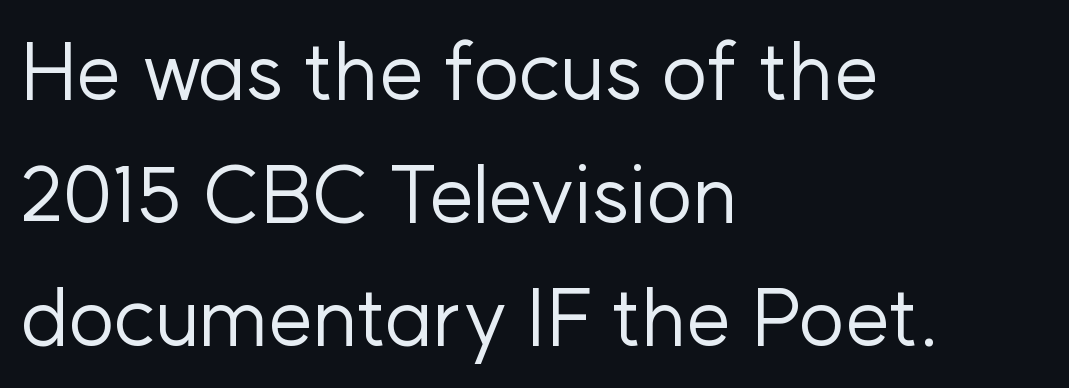
Q: Is the text bold? A: No.
Q: Is the text italic (slanted)? A: No, it is upright.
Q: Is the typeface a serif or a sans-serif typeface? A: Sans-serif.
Q: Is the text underlined? A: No.
Q: How is the paragraph aligned? A: Left-aligned.
Q: Is the spacing between letters normal or unusually wide? A: Normal.
Q: Is the spacing between lines tight, normal or loose? A: Normal.
Q: Width (condensed, normal, or wide)? A: Normal.
Q: Stroke contrast? A: Low.
Q: x-height? A: Medium.
Q: Monospaced? A: No.
